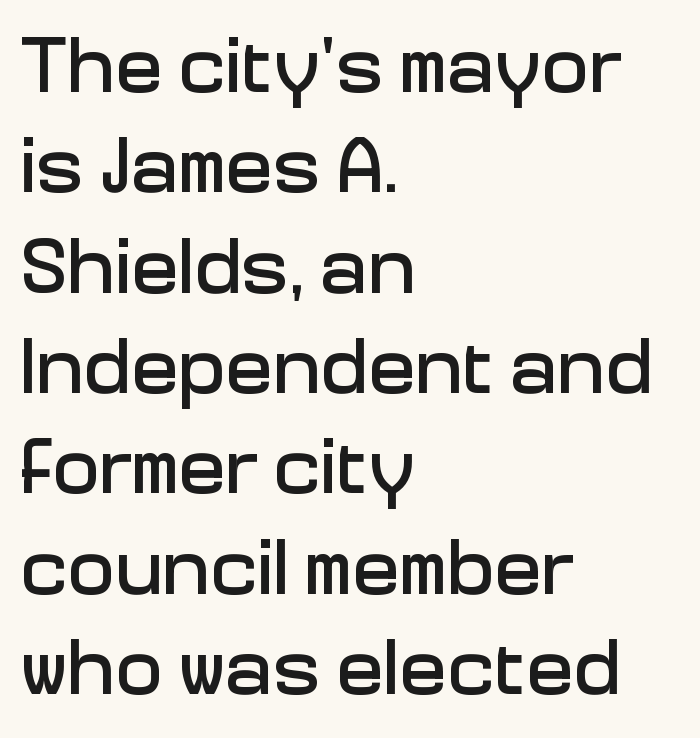
Compared with typical body copy, the letter spacing here is the same. Vertical strokes here are truly vertical. Stroke terminals: plain, sans-serif. You could not count columns in this text — the font is proportionally spaced. The setting favours the left margin, as ordinary paragraphs usually do.
